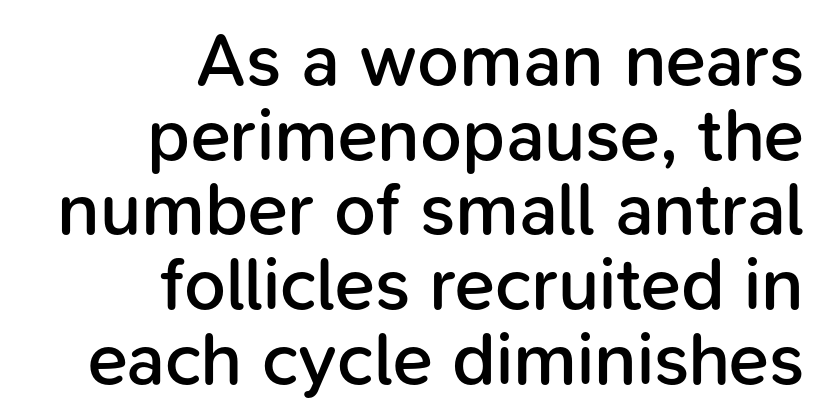
Is this a fixed-width face? No — the glyphs have proportional, varying widths. These words are printed semibold, heavier than regular yet not bold. This block would grow much taller if given ordinary leading; it's compressed now. Decoration check: the copy has no underline. Characters remain perfectly vertical along every line.
